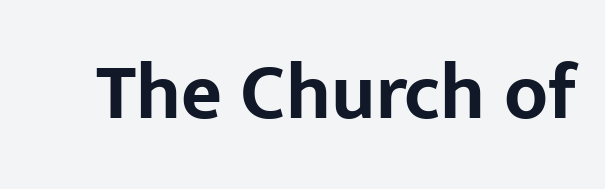
{"serif": "no", "italic": "no", "bold": "yes", "weight": "bold", "width": "normal", "stroke_contrast": "low", "x_height": "medium", "monospaced": "no", "underline": "no", "letter_spacing": "normal", "letter_spacing_em": 0.0, "glyph_px": 79}
